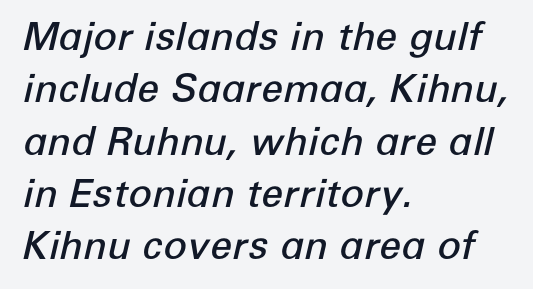
Q: Is the text bold? A: Semi-bold.
Q: Is the text italic (slanted)? A: Yes, it leans right by about 12 degrees.
Q: Is the text underlined? A: No.
Q: How is the paragraph aligned? A: Left-aligned.
Q: Is the spacing between letters normal or unusually wide? A: Normal.
Q: Is the spacing between lines tight, normal or loose? A: Normal.
Q: Width (condensed, normal, or wide)? A: Normal.
Q: Stroke contrast? A: Low.
Q: x-height? A: Medium.
Q: Monospaced? A: No.
